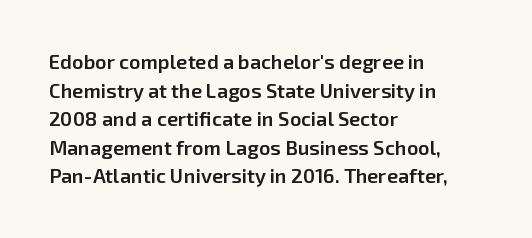
The image shows 20 px text type, upright; set left-aligned, normal line spacing (1.43x), normal letter spacing, not underlined.
